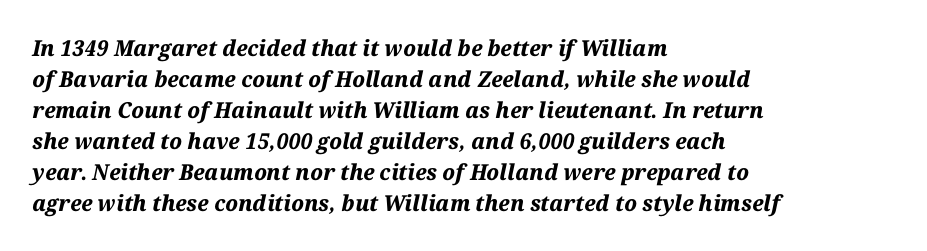
Q: Is the text bold? A: Yes.
Q: Is the text italic (slanted)? A: Yes, it leans right by about 12 degrees.
Q: Is the text underlined? A: No.
Q: How is the paragraph aligned? A: Left-aligned.
Q: Is the spacing between letters normal or unusually wide? A: Normal.
Q: Is the spacing between lines tight, normal or loose? A: Normal.
